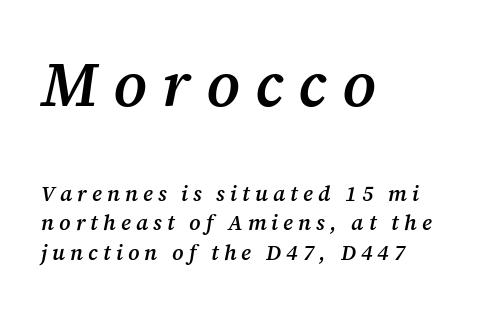
{"serif": "yes", "italic": "yes", "lean": "right", "slant_degrees": 12, "bold": "semi", "weight": "semibold", "width": "normal", "stroke_contrast": "medium", "x_height": "medium", "monospaced": "no", "underline": "no", "align": "left", "line_spacing": "normal", "line_spacing_ratio": 1.42, "letter_spacing": "wide", "letter_spacing_em": 0.24, "larger_block": "first", "size_ratio": 2.95, "glyph_px": 62}
